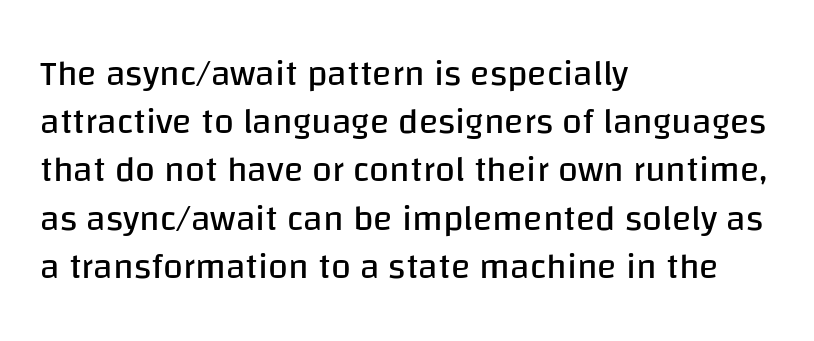
Q: Is the text bold? A: No.
Q: Is the text italic (slanted)? A: No, it is upright.
Q: Is the typeface a serif or a sans-serif typeface? A: Sans-serif.
Q: Is the text underlined? A: No.
Q: How is the paragraph aligned? A: Left-aligned.
Q: Is the spacing between letters normal or unusually wide? A: Normal.
Q: Is the spacing between lines tight, normal or loose? A: Normal.
Q: Width (condensed, normal, or wide)? A: Normal.
Q: Stroke contrast? A: Low.
Q: x-height? A: Large.
Q: Monospaced? A: No.
